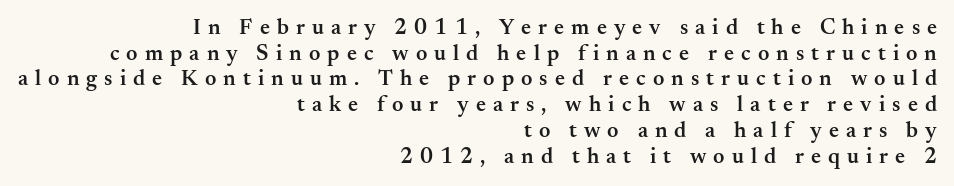
The image shows 22 px text type, upright; set right-aligned, line spacing 1.17x, unusually wide letter spacing (+0.32 em), not underlined.
